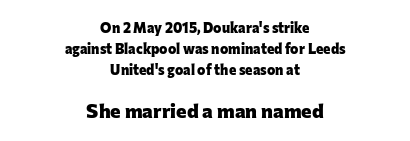
Q: Is the text bold? A: Yes.
Q: Is the text italic (slanted)? A: No, it is upright.
Q: Is the text underlined? A: No.
Q: How is the paragraph aligned? A: Centered.
Q: Is the spacing between letters normal or unusually wide? A: Normal.
Q: Is the spacing between lines tight, normal or loose? A: Normal.
Q: Which block of text is set in a larger size, the first (top) or the second (bottom)? A: The second (bottom) one.
